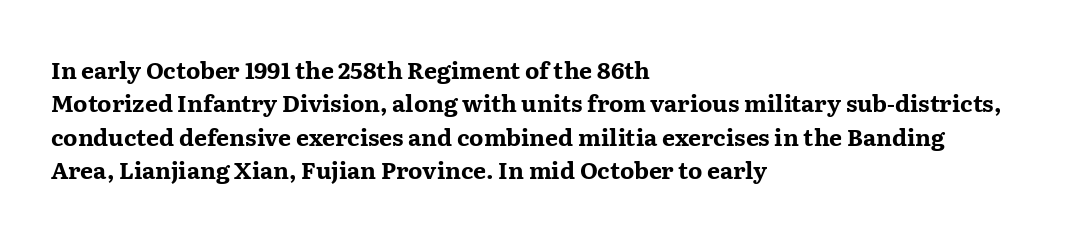
Q: Is the text bold? A: Yes.
Q: Is the text italic (slanted)? A: No, it is upright.
Q: Is the text underlined? A: No.
Q: How is the paragraph aligned? A: Left-aligned.
Q: Is the spacing between letters normal or unusually wide? A: Normal.
Q: Is the spacing between lines tight, normal or loose? A: Normal.
